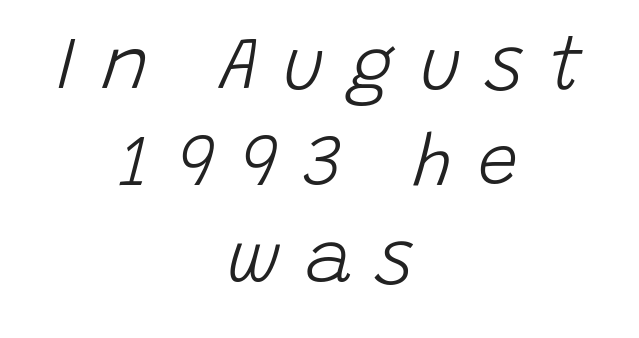
Descender tails drop into unmarked territory. These lines were composed using italics. The lines are quadded center. Do the characters align in a grid? No, the font is proportional.
